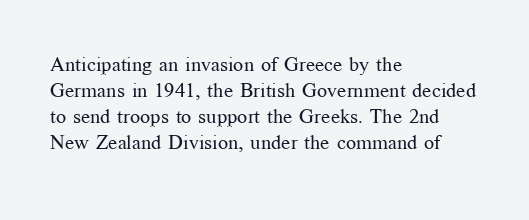
The image shows 20 px text type, upright; set left-aligned, normal line spacing (1.3x), normal letter spacing, not underlined.
